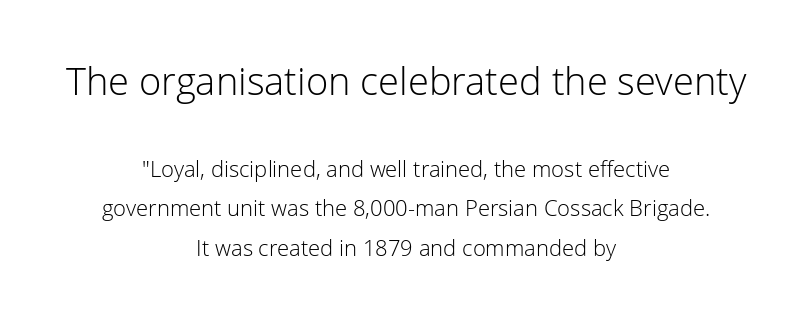
The image shows 38 px light sans-serif type, upright; set centered, line spacing 1.8x, normal letter spacing, not underlined; the first (top) block is 1.73x larger; low stroke contrast and a medium x-height.
